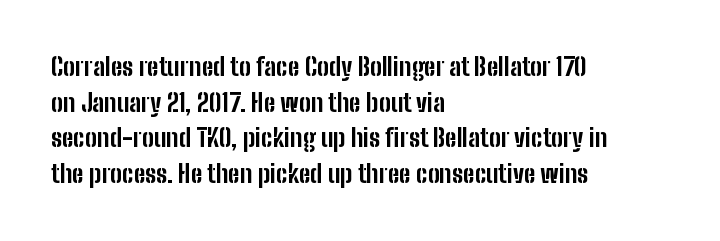
The image shows 25 px bold type, upright; set left-aligned, normal line spacing (1.43x), normal letter spacing, not underlined.
